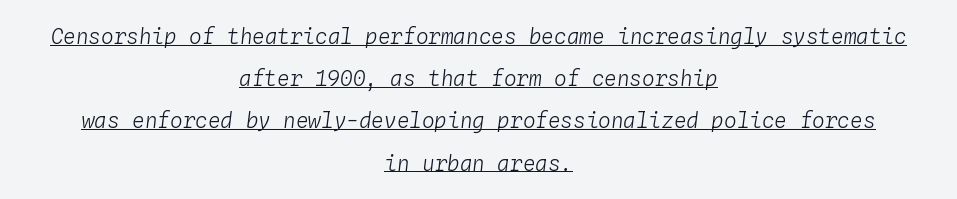
{"italic": "yes", "lean": "right", "slant_degrees": 4, "bold": "no", "underline": "yes", "align": "center", "line_spacing": "loose", "line_spacing_ratio": 2.01, "letter_spacing": "normal", "letter_spacing_em": 0.0, "glyph_px": 21}
